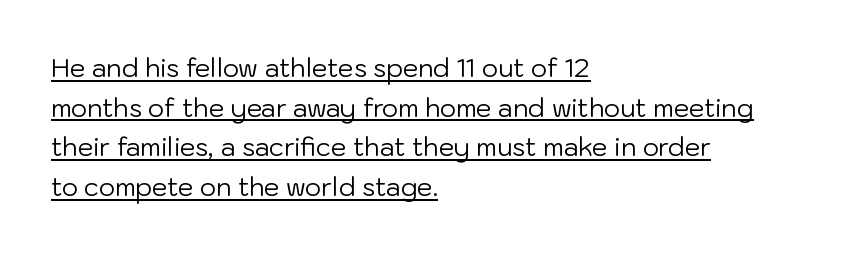
The image shows 25 px text type, upright; set left-aligned, normal line spacing (1.59x), normal letter spacing, underlined.
